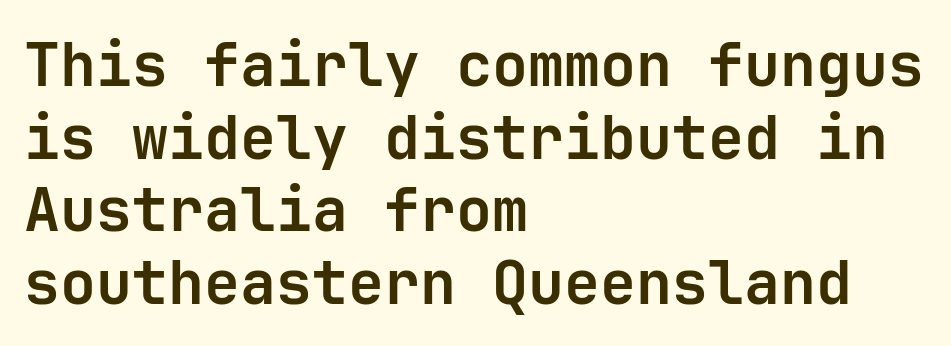
{"serif": "no", "italic": "no", "bold": "yes", "weight": "bold", "width": "normal", "stroke_contrast": "low", "x_height": "medium", "monospaced": "yes", "underline": "no", "align": "left", "line_spacing_ratio": 1.21, "letter_spacing": "normal", "letter_spacing_em": 0.0, "glyph_px": 60}
